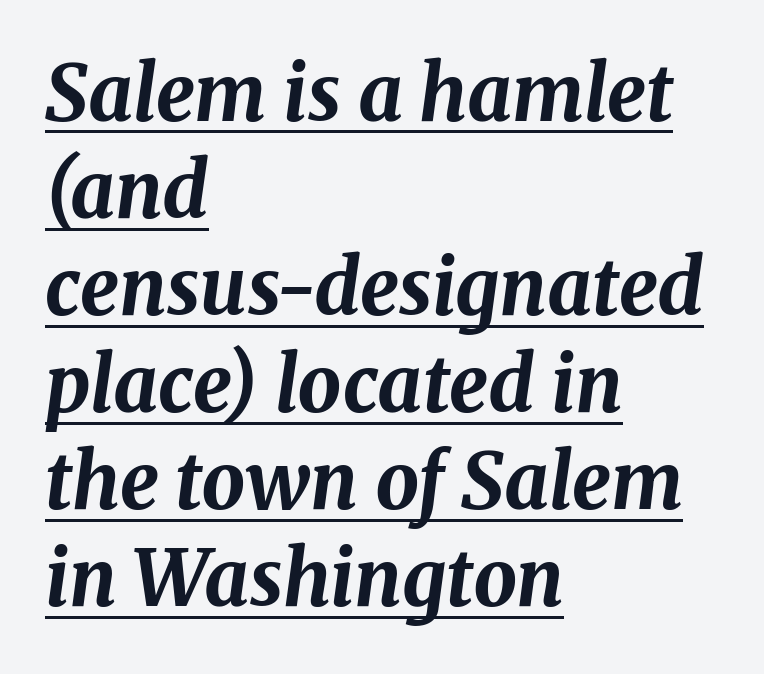
The glyphs have the mass of a bold cut. This is oblique type, the kind used for emphasis or titles. Note the varied advance widths — an 'i' is clearly narrower than an 'm'. Line spacing here is normal. These lines keep a tight, regular rhythm from letter to letter.
